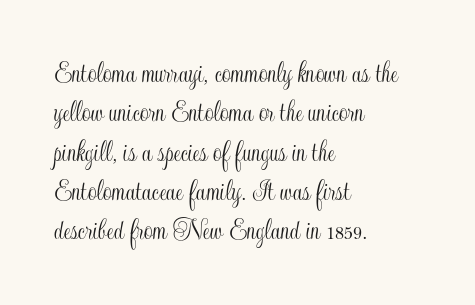
Q: Is the text italic (slanted)? A: Yes.
Q: Is the text underlined? A: No.
Q: How is the paragraph aligned? A: Left-aligned.
Q: Is the spacing between letters normal or unusually wide? A: Normal.
Q: Is the spacing between lines tight, normal or loose? A: Normal.
Q: Width (condensed, normal, or wide)? A: Condensed.
Q: x-height? A: Small.
Q: Monospaced? A: No.
